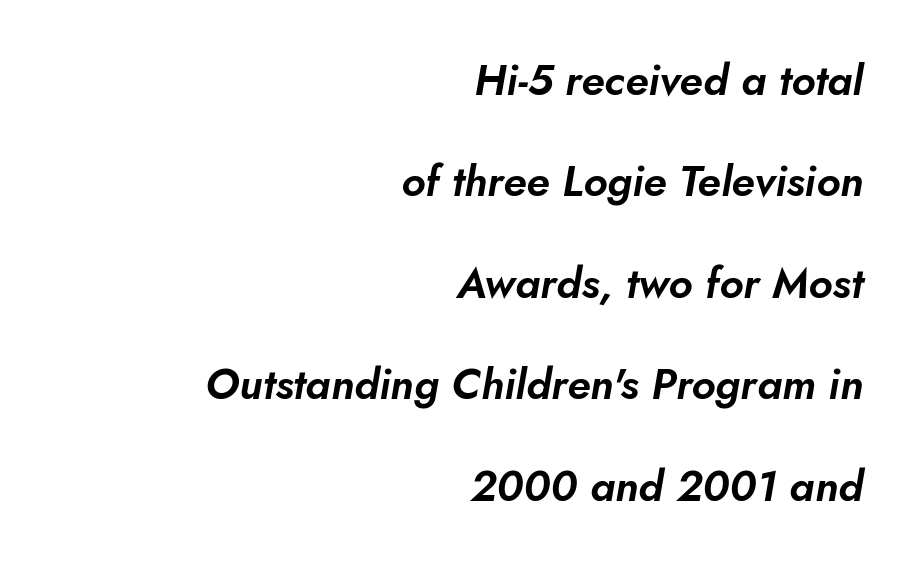
{"italic": "yes", "lean": "right", "slant_degrees": 5, "width": "normal", "stroke_contrast": "low", "x_height": "small", "monospaced": "no", "underline": "no", "align": "right", "line_spacing": "loose", "line_spacing_ratio": 2.36, "letter_spacing": "normal", "letter_spacing_em": 0.0, "glyph_px": 43}
